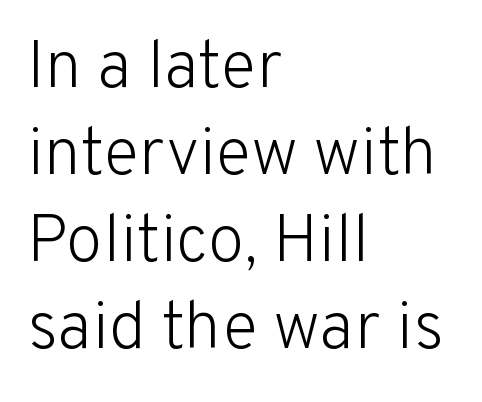
The image shows 67 px light sans-serif type, upright; set left-aligned, normal line spacing (1.3x), normal letter spacing, not underlined; low stroke contrast and a medium x-height.
